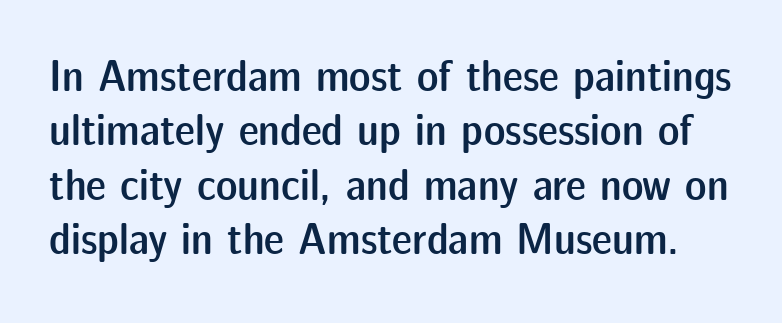
Q: Is the text bold? A: Semi-bold.
Q: Is the text italic (slanted)? A: No, it is upright.
Q: Is the typeface a serif or a sans-serif typeface? A: Sans-serif.
Q: Is the text underlined? A: No.
Q: Is the spacing between letters normal or unusually wide? A: Normal.
Q: Width (condensed, normal, or wide)? A: Normal.
Q: Stroke contrast? A: Low.
Q: x-height? A: Medium.
Q: Monospaced? A: No.
